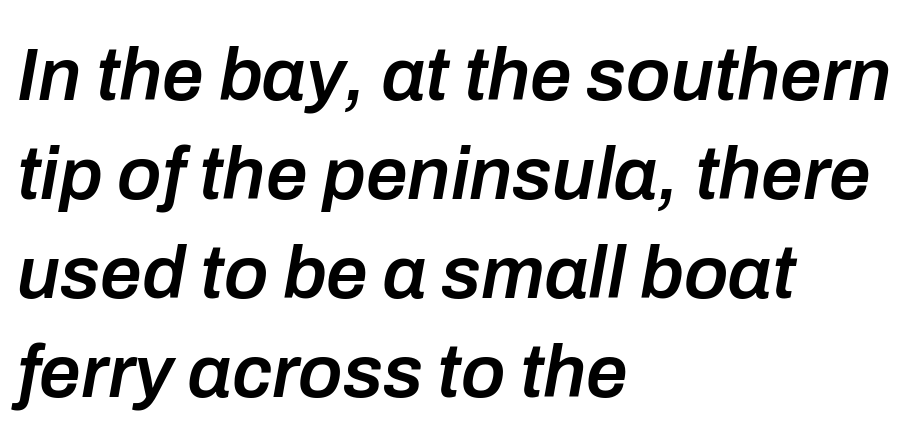
Slanted lettering throughout. Character widths vary here, with narrow letters taking less room than wide ones. Check the space under the baseline: it is left empty. The face used here is rendered with its standard letterfit. Leading: standard. Horizontally, the lines are justified to the leading edge only.
